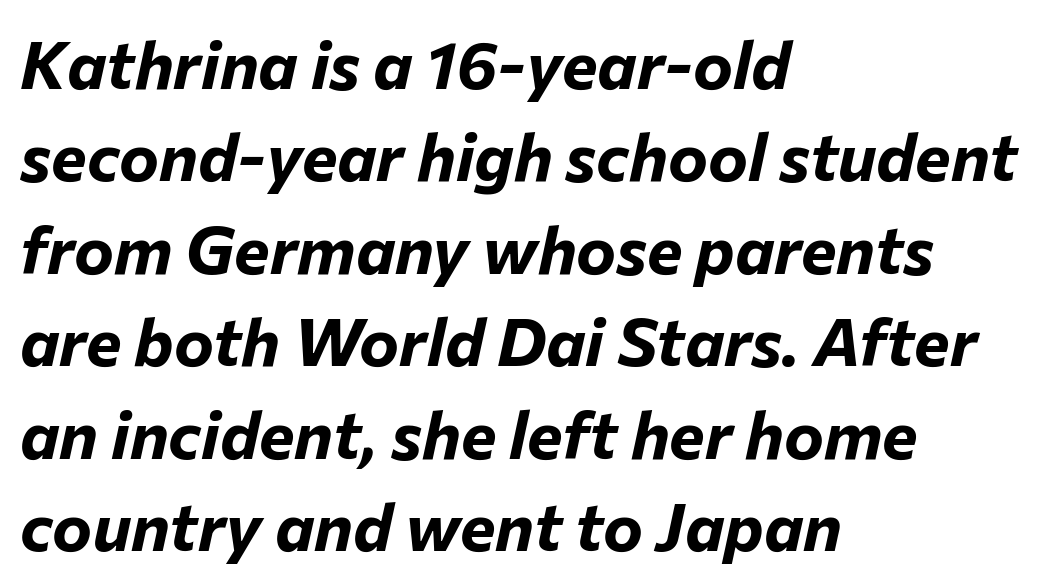
Q: Is the text bold? A: Yes.
Q: Is the text italic (slanted)? A: Yes, it leans right by about 12 degrees.
Q: Is the text underlined? A: No.
Q: How is the paragraph aligned? A: Left-aligned.
Q: Is the spacing between letters normal or unusually wide? A: Normal.
Q: Is the spacing between lines tight, normal or loose? A: Normal.
Q: Width (condensed, normal, or wide)? A: Normal.
Q: Stroke contrast? A: Low.
Q: x-height? A: Medium.
Q: Monospaced? A: No.
